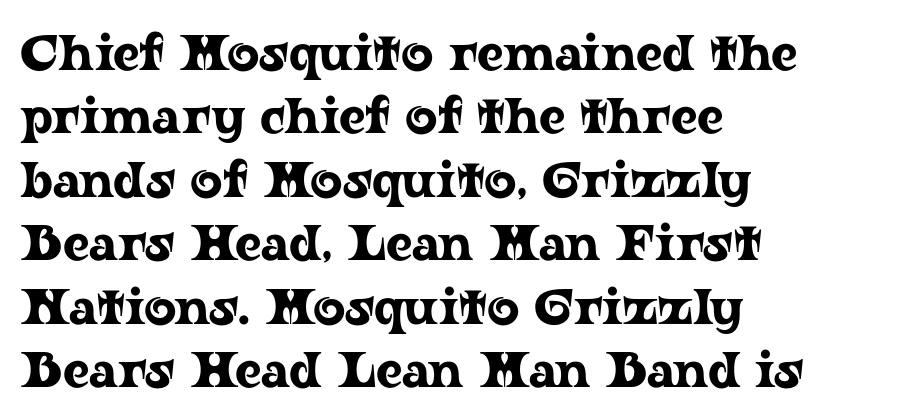
Q: Is the text italic (slanted)? A: No, it is upright.
Q: Is the typeface a serif or a sans-serif typeface? A: Serif.
Q: Is the text underlined? A: No.
Q: How is the paragraph aligned? A: Left-aligned.
Q: Is the spacing between letters normal or unusually wide? A: Normal.
Q: Is the spacing between lines tight, normal or loose? A: Normal.
Q: Width (condensed, normal, or wide)? A: Wide.
Q: Stroke contrast? A: Low.
Q: x-height? A: Medium.
Q: Monospaced? A: No.
